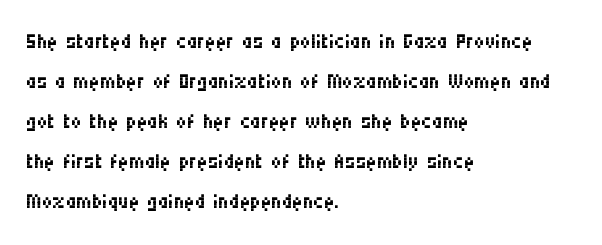
{"serif": "no", "italic": "no", "bold": "no", "weight": "regular", "width": "condensed", "stroke_contrast": "medium", "x_height": "large", "monospaced": "no", "underline": "no", "align": "left", "line_spacing": "normal", "line_spacing_ratio": 1.38, "letter_spacing": "normal", "letter_spacing_em": 0.0, "glyph_px": 29}
